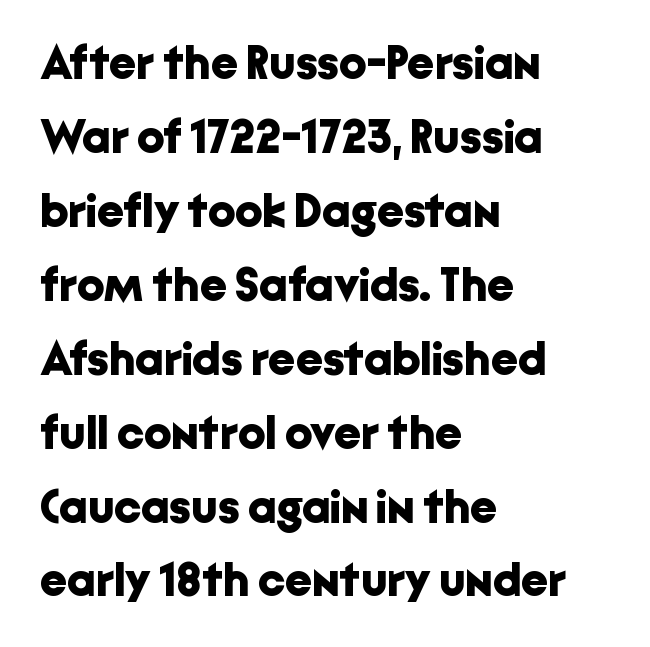
A clean baseline with only descenders dipping below it. Notice how descenders clear the ascenders below comfortably — that's standard leading. Typesetter's note: full bold, strokes at maximum text heaviness. Alignment: flush left.
